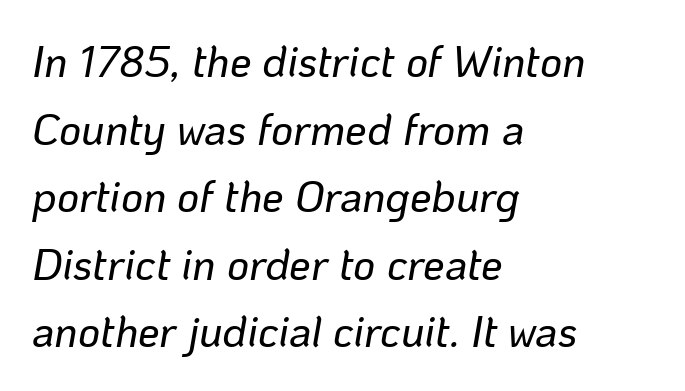
Lines of text with bare space underneath. Does the leading feel generous? No, just average. The letters advance in unequal steps, a hallmark of proportional type. Is the block centered? No — it sits flush against the left margin. Characters follow at the spacing the type designer built in. Tall strokes in this sample are angled rather than plumb.
